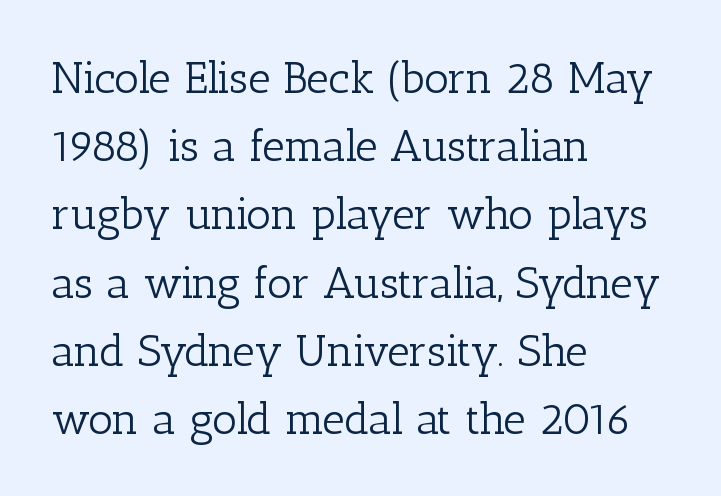
{"serif": "yes", "italic": "no", "bold": "no", "weight": "light", "width": "normal", "stroke_contrast": "low", "x_height": "medium", "monospaced": "no", "underline": "no", "align": "left", "line_spacing": "normal", "line_spacing_ratio": 1.55, "letter_spacing": "normal", "letter_spacing_em": 0.0, "glyph_px": 44}
